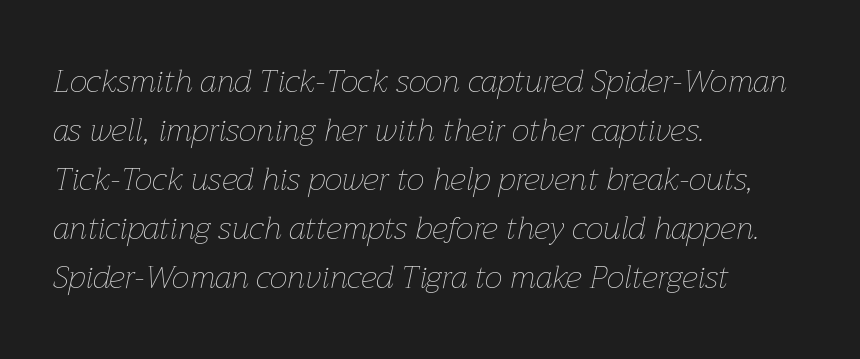
Q: Is the text bold? A: No.
Q: Is the text italic (slanted)? A: Yes, it leans right by about 12 degrees.
Q: Is the text underlined? A: No.
Q: How is the paragraph aligned? A: Left-aligned.
Q: Is the spacing between letters normal or unusually wide? A: Normal.
Q: Is the spacing between lines tight, normal or loose? A: Normal.
Q: Width (condensed, normal, or wide)? A: Normal.
Q: Stroke contrast? A: Low.
Q: x-height? A: Medium.
Q: Monospaced? A: No.
